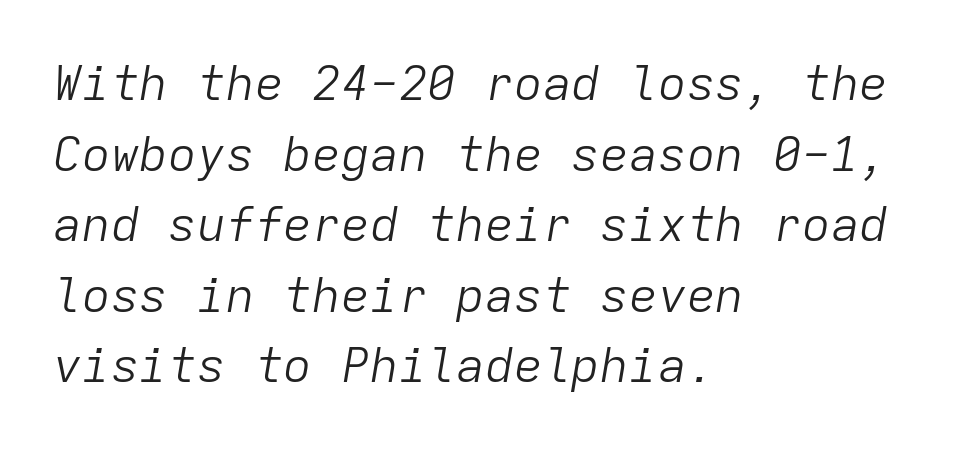
Q: Is the text bold? A: No.
Q: Is the text italic (slanted)? A: Yes, it leans right by about 9 degrees.
Q: Is the text underlined? A: No.
Q: How is the paragraph aligned? A: Left-aligned.
Q: Is the spacing between letters normal or unusually wide? A: Normal.
Q: Is the spacing between lines tight, normal or loose? A: Normal.
Q: Width (condensed, normal, or wide)? A: Normal.
Q: Stroke contrast? A: Low.
Q: x-height? A: Medium.
Q: Monospaced? A: Yes.
